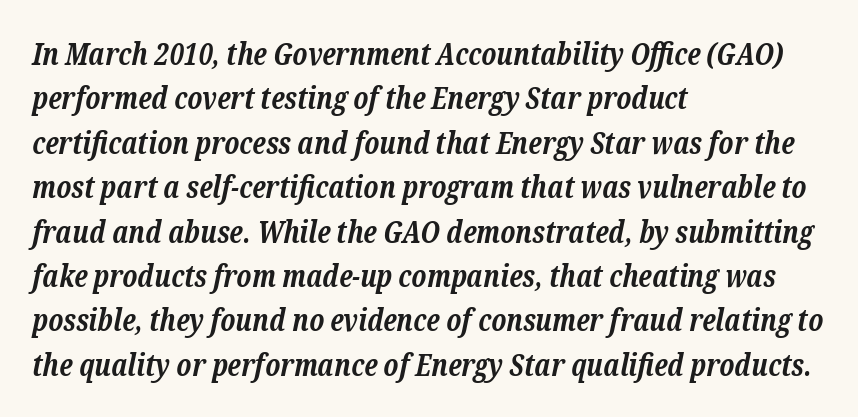
{"serif": "yes", "italic": "yes", "lean": "right", "slant_degrees": 12, "bold": "yes", "weight": "bold", "width": "normal", "stroke_contrast": "low", "x_height": "medium", "monospaced": "no", "underline": "no", "align": "left", "line_spacing": "normal", "line_spacing_ratio": 1.48, "letter_spacing": "normal", "letter_spacing_em": 0.0, "glyph_px": 30}
